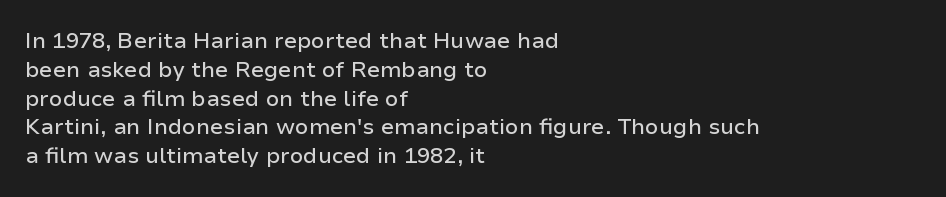
Q: Is the text italic (slanted)? A: No, it is upright.
Q: Is the text underlined? A: No.
Q: How is the paragraph aligned? A: Left-aligned.
Q: Is the spacing between letters normal or unusually wide? A: Normal.
Q: Is the spacing between lines tight, normal or loose? A: Normal.
